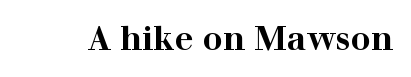
The string is rendered with underlining switched off. Look at the stroke-to-counter ratio: heavy, a bold. A typesetter would call this proportional, since set widths differ per character. Typographically, this falls in the serif category. Italic? Not at all — the glyphs are vertical.
